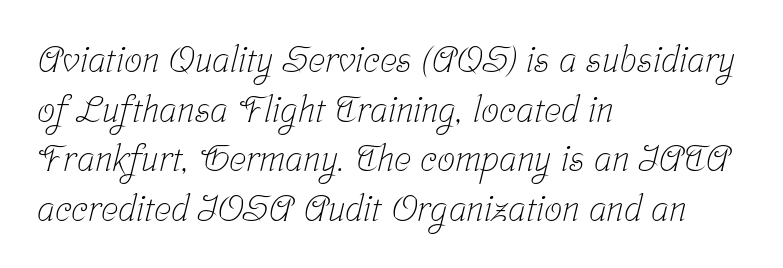
A serif font was chosen for this passage. Descenders hang freely into open space. The rendering uses a moderate line-height, typical for paragraphs. This reads as an unemphasized weight, regular at the heaviest.
